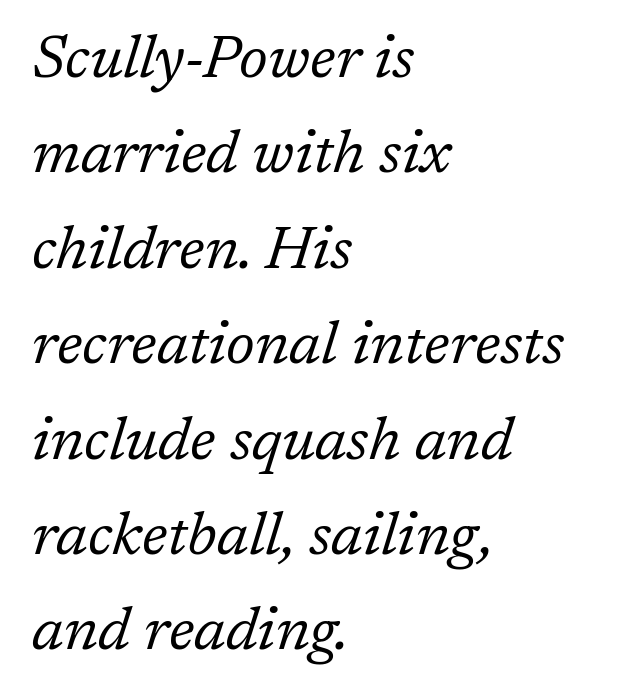
Q: Is the text bold? A: No.
Q: Is the text italic (slanted)? A: Yes, it leans right by about 17 degrees.
Q: Is the typeface a serif or a sans-serif typeface? A: Serif.
Q: Is the text underlined? A: No.
Q: How is the paragraph aligned? A: Left-aligned.
Q: Is the spacing between letters normal or unusually wide? A: Normal.
Q: Is the spacing between lines tight, normal or loose? A: Normal.
Q: Width (condensed, normal, or wide)? A: Normal.
Q: Stroke contrast? A: Low.
Q: x-height? A: Medium.
Q: Monospaced? A: No.
